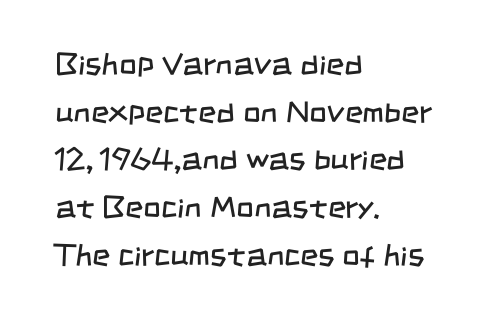
The image shows 31 px regular-weight, condensed sans-serif type; set left-aligned, normal line spacing (1.54x), normal letter spacing, not underlined; low stroke contrast and a large x-height.
